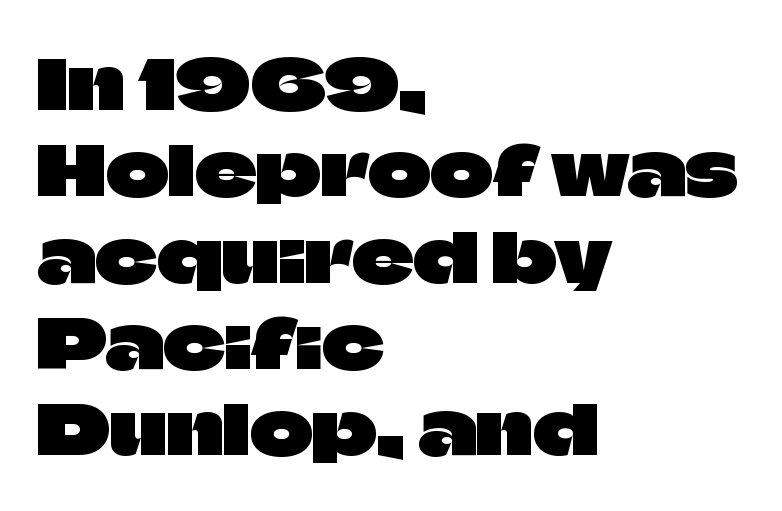
{"serif": "no", "italic": "no", "width": "normal", "stroke_contrast": "low", "x_height": "large", "monospaced": "no", "underline": "no", "align": "left", "line_spacing": "normal", "line_spacing_ratio": 1.27, "letter_spacing": "normal", "letter_spacing_em": 0.0, "glyph_px": 68}
